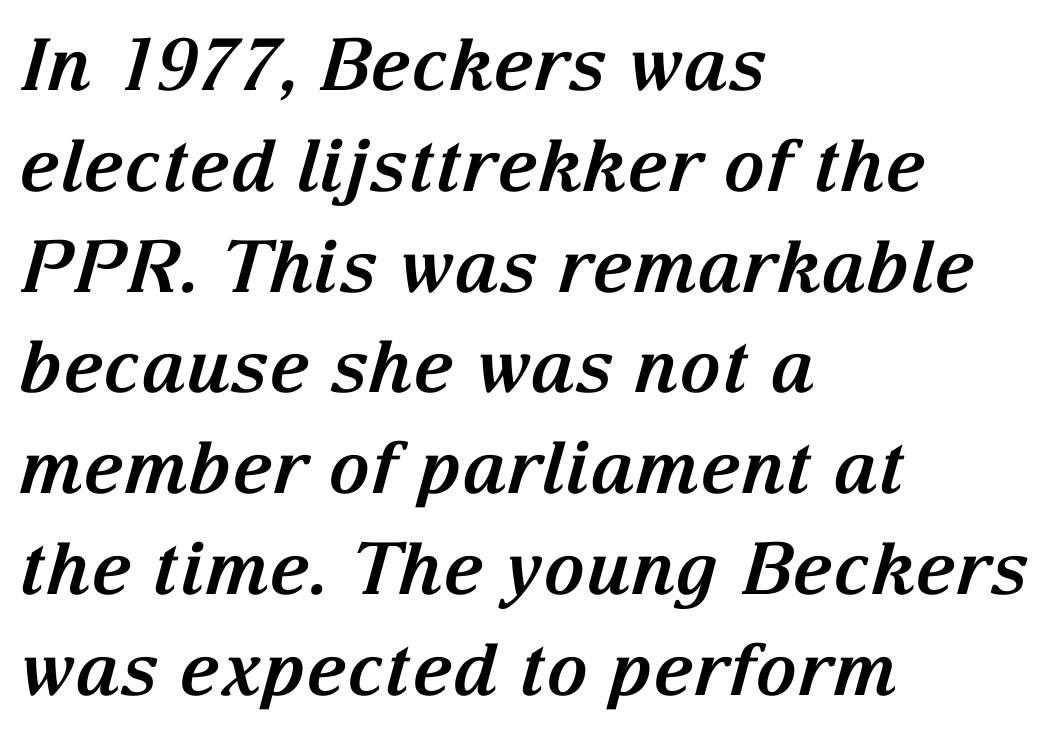
The image shows 72 px bold serif type, italic (leaning right); set left-aligned, normal line spacing (1.4x), normal letter spacing, not underlined; medium stroke contrast and a medium x-height.
